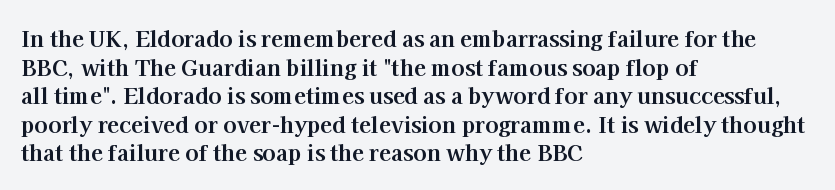
{"italic": "no", "bold": "yes", "underline": "no", "align": "left", "line_spacing": "normal", "line_spacing_ratio": 1.3, "letter_spacing": "normal", "letter_spacing_em": 0.0, "glyph_px": 22}
